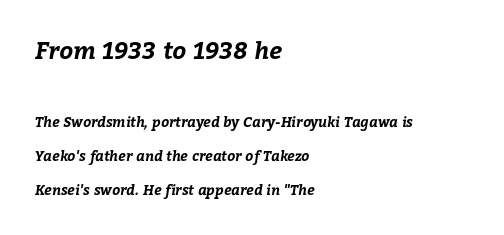
The image shows 24 px bold type; set left-aligned, loose line spacing (2.44x), normal letter spacing, not underlined; the first (top) block is 1.71x larger.
